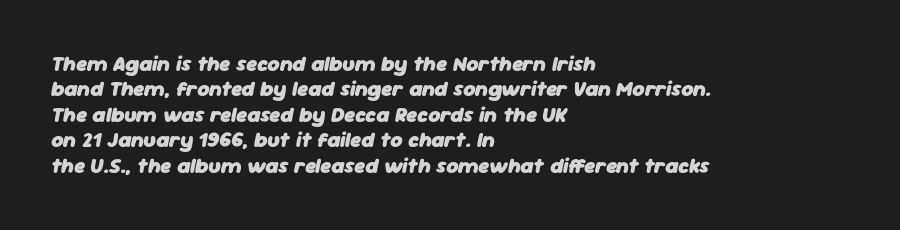
{"italic": "yes", "lean": "right", "slant_degrees": 11, "bold": "yes", "underline": "no", "align": "left", "line_spacing_ratio": 1.21, "letter_spacing": "normal", "letter_spacing_em": 0.0, "glyph_px": 21}
